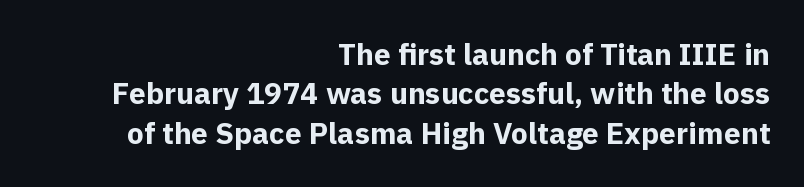
Ascenders rise straight up at ninety degrees. Short note: letters normally spaced. Serif or sans? Sans — the stroke terminals are bare. In terms of leading, this rendering sits right in the middle. The rendering anchors every line to the right-hand side. Typesetter's note: full bold, strokes at maximum text heaviness.
